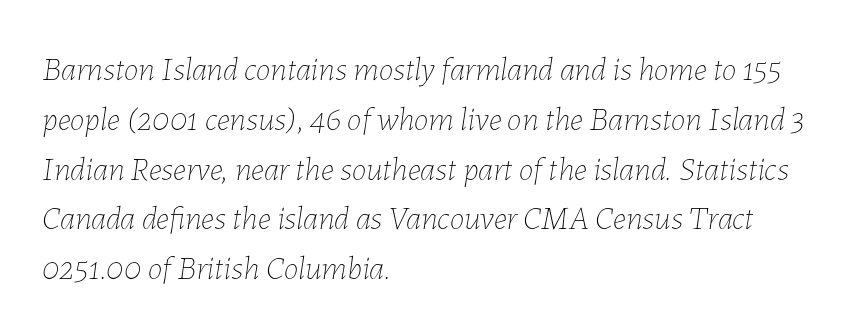
{"italic": "yes", "lean": "right", "slant_degrees": 7, "bold": "no", "weight": "thin", "width": "normal", "stroke_contrast": "low", "x_height": "medium", "monospaced": "no", "underline": "no", "align": "left", "line_spacing": "normal", "line_spacing_ratio": 1.51, "letter_spacing": "normal", "letter_spacing_em": 0.0, "glyph_px": 33}
